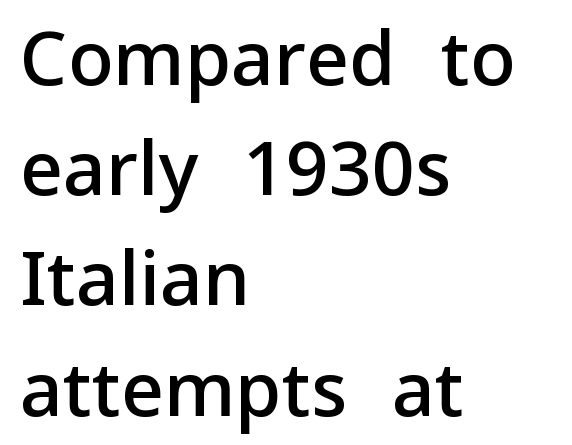
The image shows 75 px semibold sans-serif type, upright; set left-aligned, normal line spacing (1.47x), normal letter spacing, not underlined; low stroke contrast and a medium x-height.
